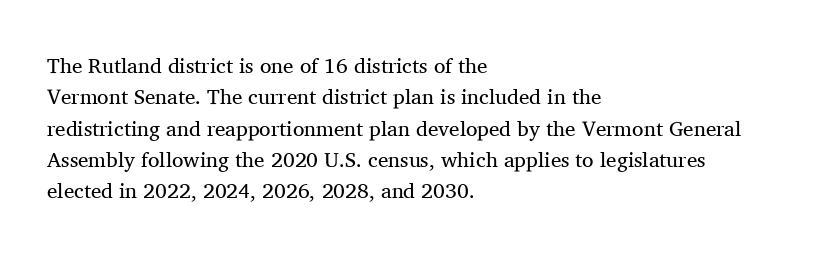
Q: Is the text bold? A: No.
Q: Is the text italic (slanted)? A: No, it is upright.
Q: Is the text underlined? A: No.
Q: How is the paragraph aligned? A: Left-aligned.
Q: Is the spacing between letters normal or unusually wide? A: Normal.
Q: Is the spacing between lines tight, normal or loose? A: Normal.
